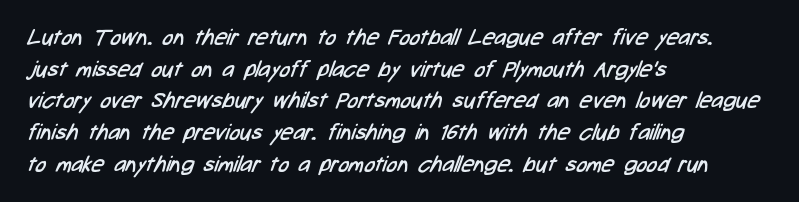
Q: Is the text bold? A: No.
Q: Is the text underlined? A: No.
Q: How is the paragraph aligned? A: Left-aligned.
Q: Is the spacing between letters normal or unusually wide? A: Normal.
Q: Is the spacing between lines tight, normal or loose? A: Normal.
